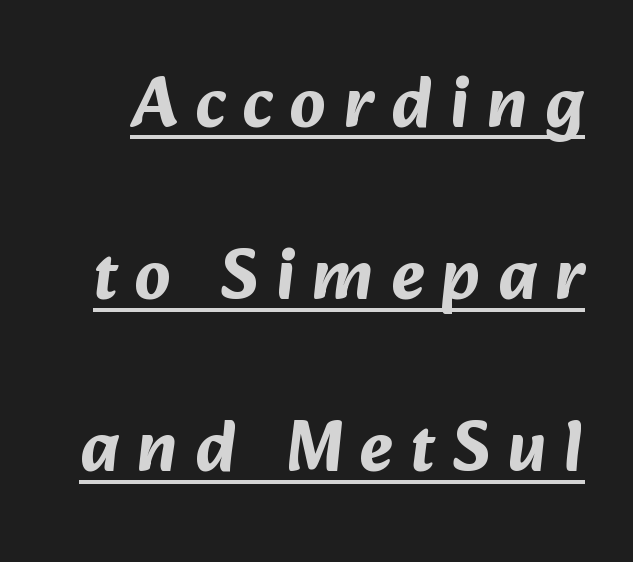
{"serif": "no", "bold": "yes", "weight": "bold", "width": "normal", "stroke_contrast": "medium", "x_height": "medium", "monospaced": "no", "underline": "yes", "line_spacing": "loose", "line_spacing_ratio": 2.46, "letter_spacing": "wide", "letter_spacing_em": 0.25, "glyph_px": 70}
